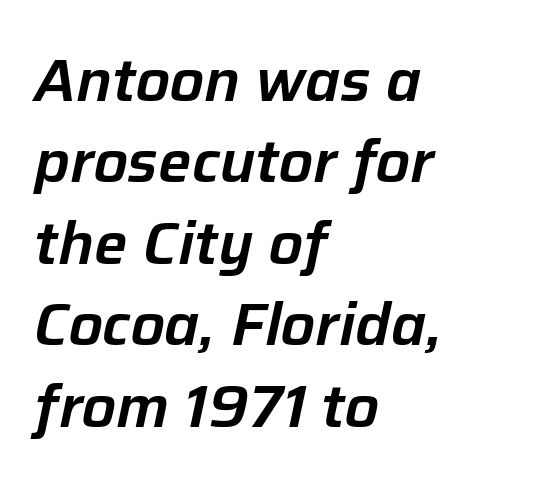
The strip under each line holds only bare page. These lines stack with their left ends in a neat column. Students, observe: this is what conventionally led text looks like. Default kerning and tracking; the words read as compact shapes. Compared with ordinary roman type, these characters are visibly tilted.
